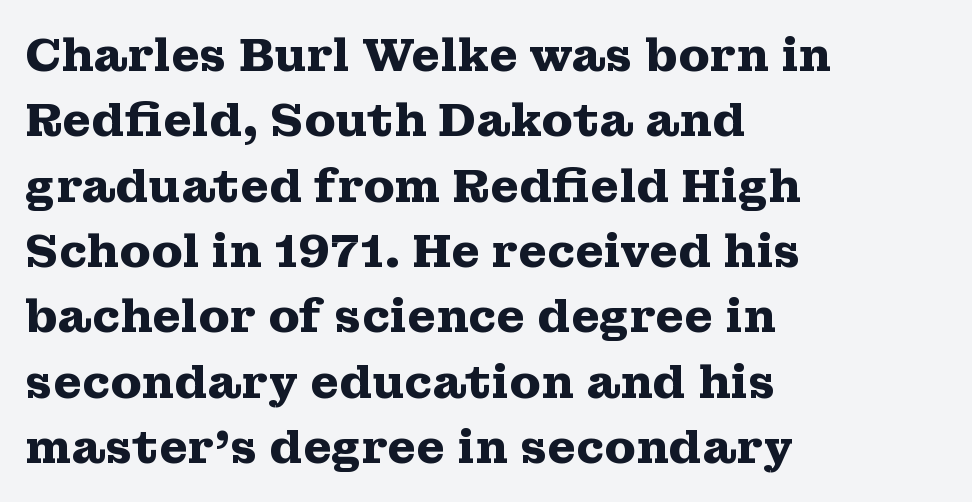
Q: Is the text bold? A: Yes.
Q: Is the text italic (slanted)? A: No, it is upright.
Q: Is the typeface a serif or a sans-serif typeface? A: Serif.
Q: Is the text underlined? A: No.
Q: How is the paragraph aligned? A: Left-aligned.
Q: Is the spacing between letters normal or unusually wide? A: Normal.
Q: Is the spacing between lines tight, normal or loose? A: Normal.
Q: Width (condensed, normal, or wide)? A: Wide.
Q: Stroke contrast? A: Medium.
Q: x-height? A: Medium.
Q: Monospaced? A: No.
